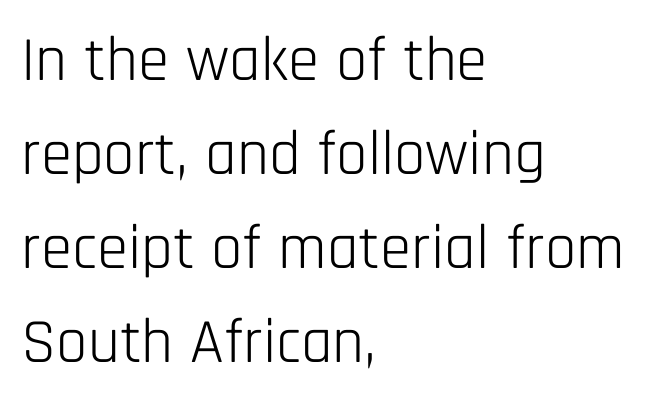
{"serif": "no", "italic": "no", "bold": "no", "weight": "light", "width": "condensed", "stroke_contrast": "low", "x_height": "large", "monospaced": "no", "underline": "no", "align": "left", "line_spacing": "normal", "line_spacing_ratio": 1.49, "letter_spacing": "normal", "letter_spacing_em": 0.0, "glyph_px": 63}
